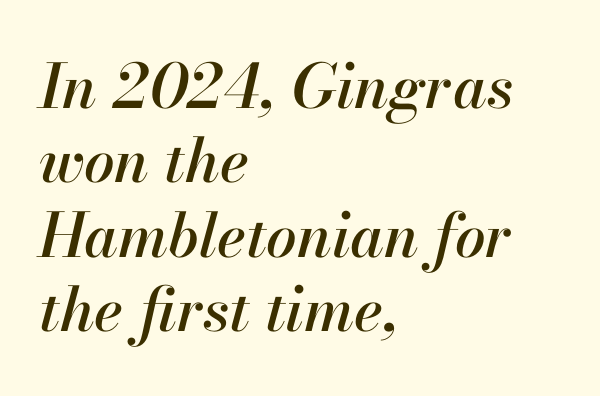
Q: Is the text italic (slanted)? A: Yes, it leans right by about 13 degrees.
Q: Is the text underlined? A: No.
Q: How is the paragraph aligned? A: Left-aligned.
Q: Is the spacing between letters normal or unusually wide? A: Normal.
Q: Width (condensed, normal, or wide)? A: Normal.
Q: Stroke contrast? A: High.
Q: x-height? A: Small.
Q: Monospaced? A: No.
